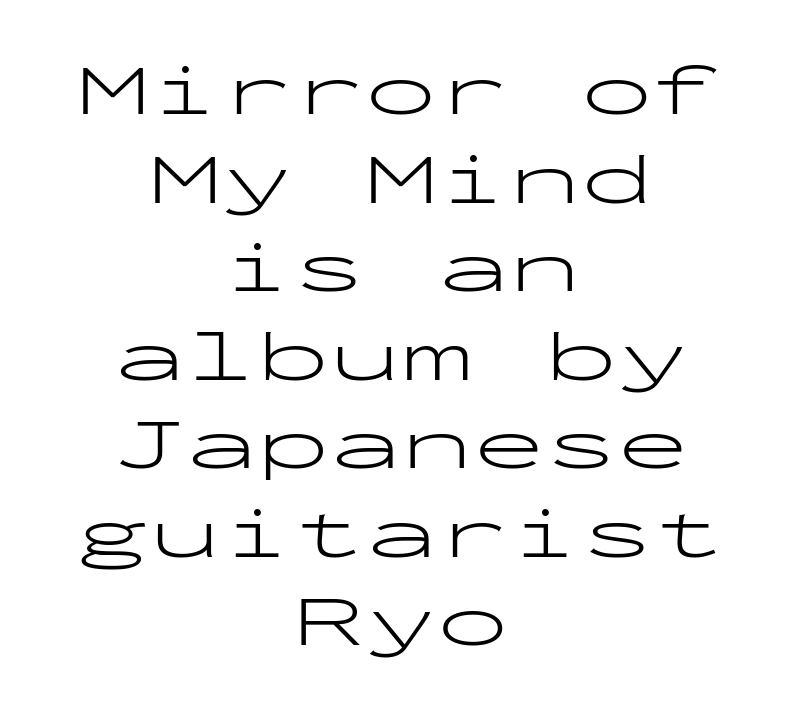
This sample is center-justified, so both line endings float freely. The gap between lines stays unmarked. No feet cap the strokes, marking this as sans-serif type. Summary of weight: not heavy and not bold.
